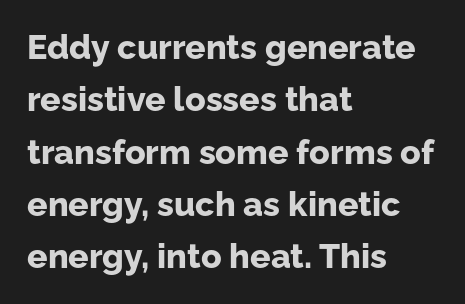
{"serif": "no", "italic": "no", "bold": "yes", "weight": "bold", "width": "normal", "stroke_contrast": "low", "x_height": "medium", "monospaced": "no", "underline": "no", "align": "left", "line_spacing": "normal", "line_spacing_ratio": 1.54, "letter_spacing": "normal", "letter_spacing_em": 0.0, "glyph_px": 34}
